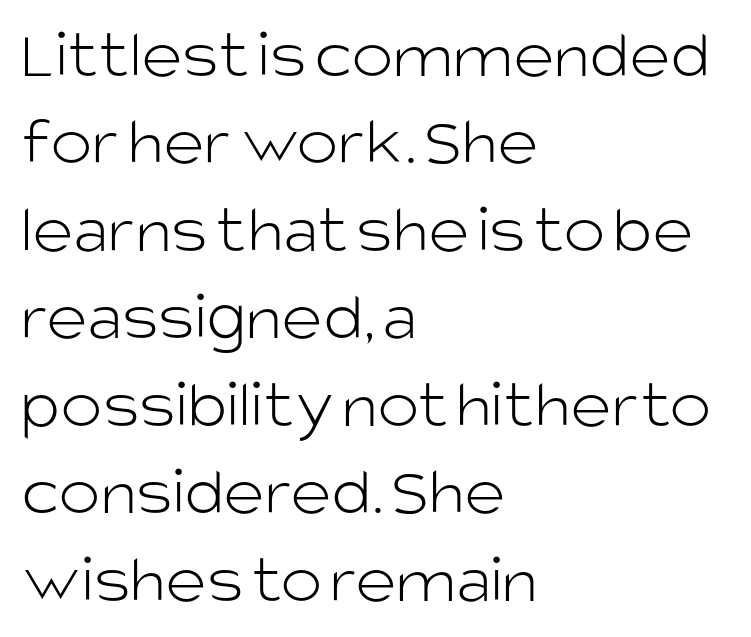
The image shows 70 px light sans-serif type, upright; set left-aligned, normal line spacing (1.25x), normal letter spacing, not underlined; low stroke contrast and a large x-height.
